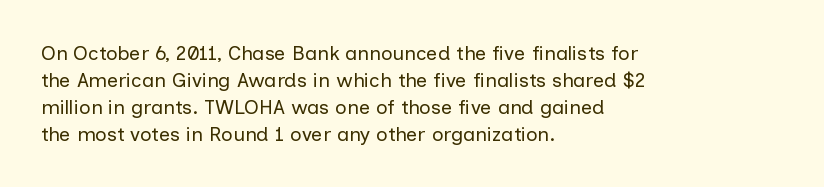
The image shows 20 px text type, upright; set left-aligned, normal line spacing (1.35x), normal letter spacing, not underlined.
